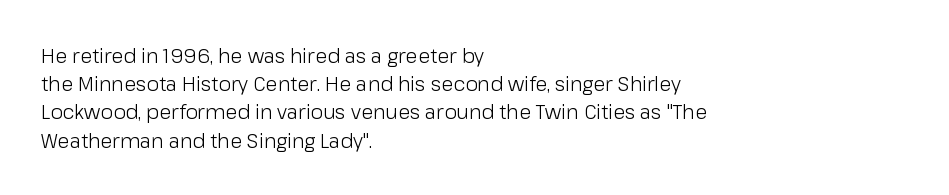
Q: Is the text bold? A: No.
Q: Is the text italic (slanted)? A: No, it is upright.
Q: Is the text underlined? A: No.
Q: How is the paragraph aligned? A: Left-aligned.
Q: Is the spacing between letters normal or unusually wide? A: Normal.
Q: Is the spacing between lines tight, normal or loose? A: Normal.
